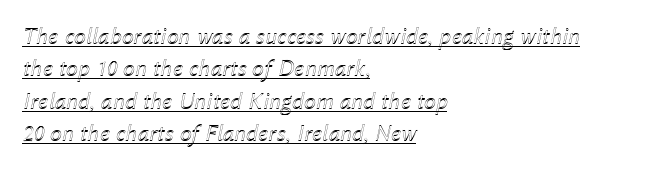
The rendering anchors every line to the left-hand side. You could call the tracking neutral — neither tight nor loose. The block of text has a typical density, with ordinary space between rows. The specimen reads as italic at a glance.
